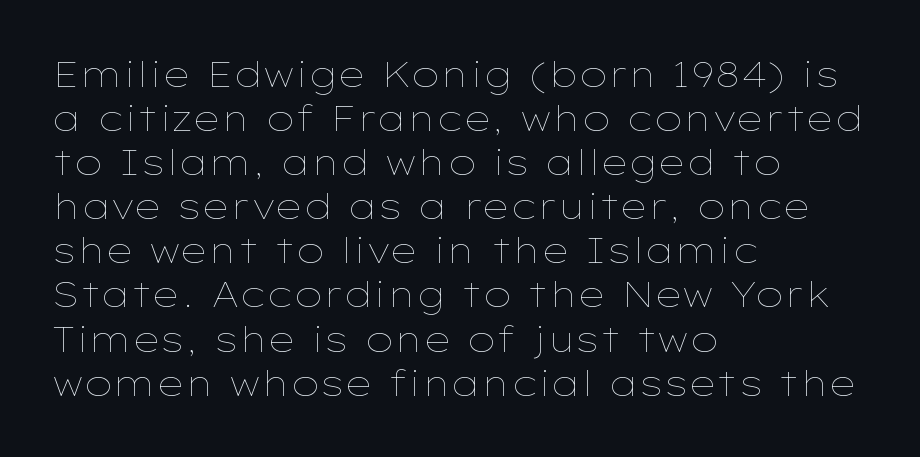
Character widths vary here, with narrow letters taking less room than wide ones. Nobody drew a line under any word here. The rendering keeps characters at their native spacing. This reads as an unemphasized weight, regular at the heaviest.
